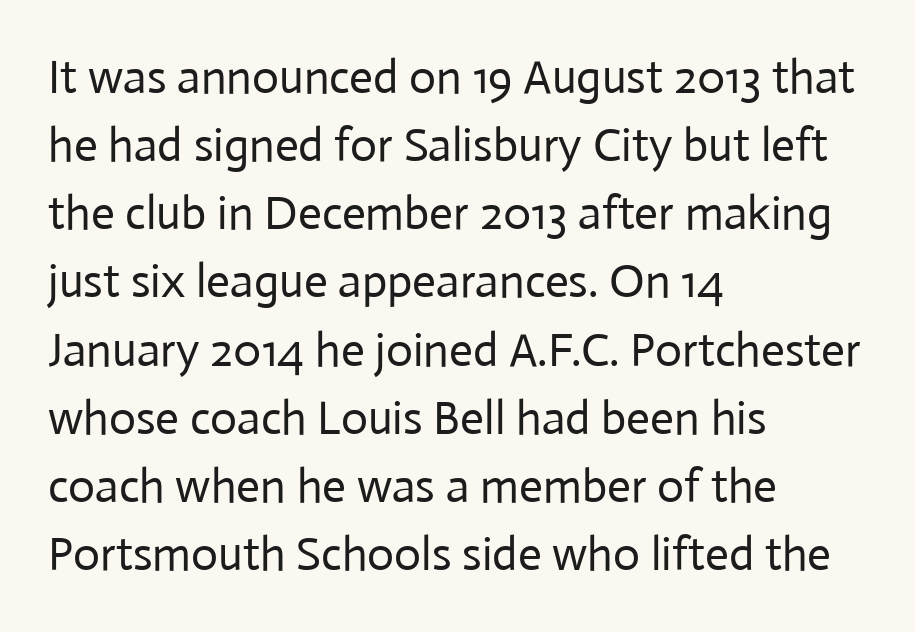
The image shows 47 px regular-weight sans-serif type, upright; set left-aligned, normal line spacing (1.45x), normal letter spacing, not underlined; low stroke contrast and a medium x-height.
